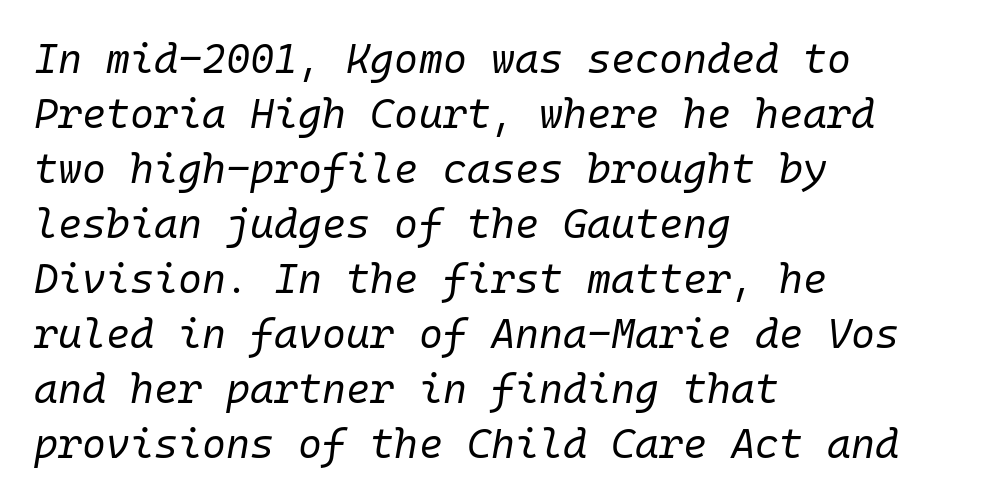
These lines keep a tight, regular rhythm from letter to letter. A clean baseline with only descenders dipping below it. Leading: standard. Yep, that's italic — everything's leaning. A classic flush-left, rag-right setting is used for this passage. Monospaced: the letters line up in strict vertical columns.
